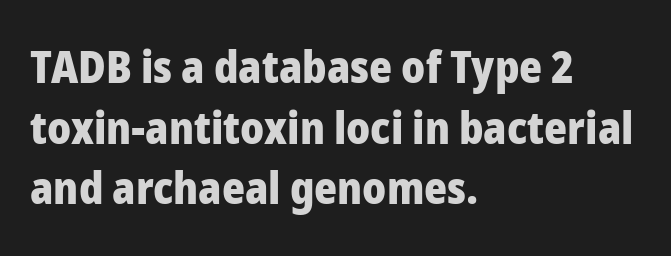
The tracking reads as untouched default to a designer's eye. Italic: no, the glyphs are upright roman. Compared with typical paragraphs, the rows here are spaced about the same. Set as a true bold cut, around the 700 mark.
